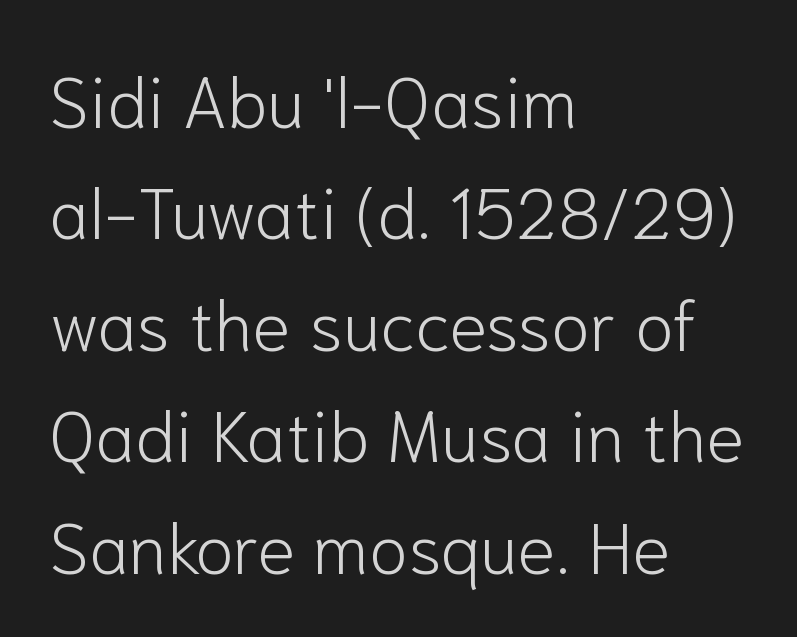
The string is rendered with underlining switched off. Look at the tracking — it's just the regular setting, nothing added. Nope, not italic — everything's standing straight. Unlike a traditional serif, this face leaves its strokes unadorned.
